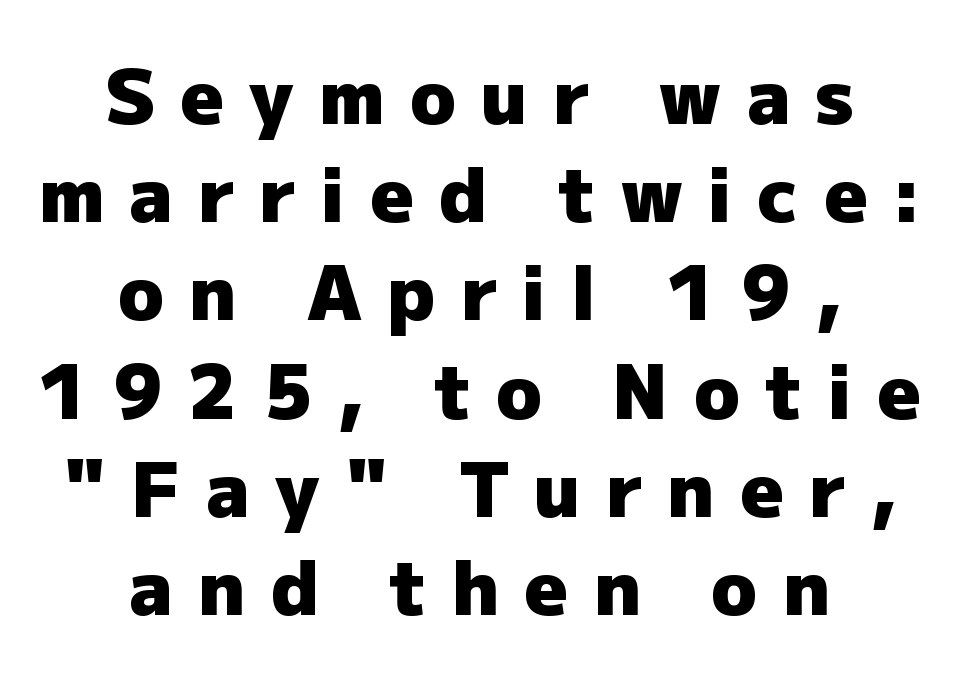
{"serif": "no", "italic": "no", "bold": "yes", "weight": "heavy", "width": "normal", "stroke_contrast": "low", "x_height": "medium", "monospaced": "no", "underline": "no", "align": "center", "line_spacing": "normal", "line_spacing_ratio": 1.31, "letter_spacing": "wide", "letter_spacing_em": 0.34, "glyph_px": 75}
